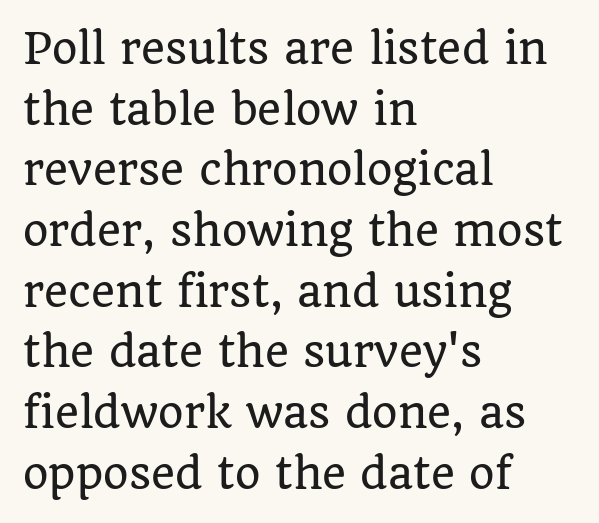
Vertically, the passage feels balanced, rows spaced as you'd expect. When letters stand straight like this, we call the style roman or upright. Where is the straight margin? On the left. Each row of text sits above clean, open space. Think of a printed novel: that variable character pitch is what you see here.
